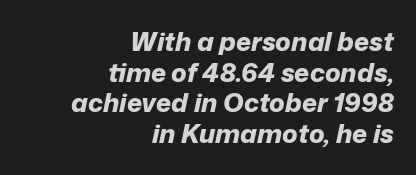
Rule under the text: the space is simply empty. Compared with a flush-left layout, this one pins lines to the opposite, right side. Yep, that's italic — everything's leaning. Tracking value appears to be zero — textbook default spacing. Strokes here are thick enough to call this a true bold.
